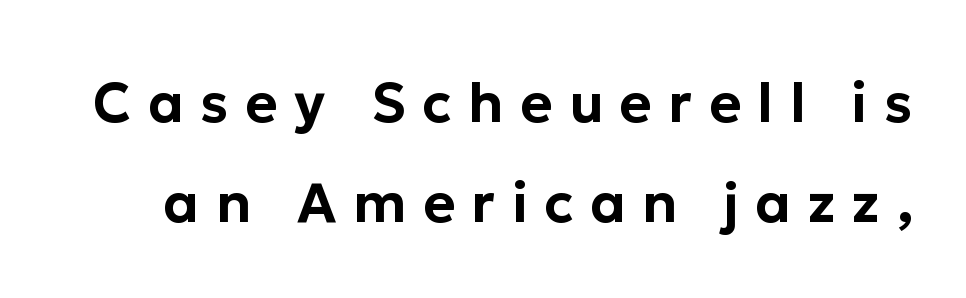
{"serif": "no", "italic": "no", "width": "normal", "stroke_contrast": "low", "x_height": "medium", "monospaced": "no", "underline": "no", "line_spacing_ratio": 1.81, "letter_spacing": "wide", "letter_spacing_em": 0.3, "glyph_px": 55}
